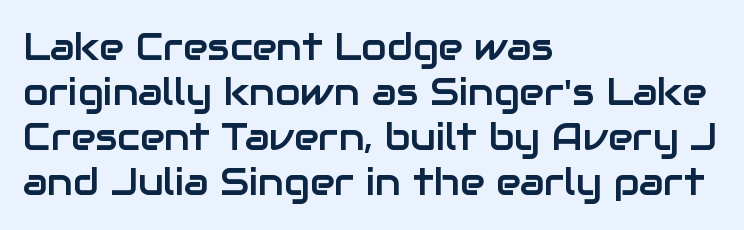
Q: Is the text italic (slanted)? A: No, it is upright.
Q: Is the typeface a serif or a sans-serif typeface? A: Sans-serif.
Q: Is the text underlined? A: No.
Q: How is the paragraph aligned? A: Left-aligned.
Q: Is the spacing between letters normal or unusually wide? A: Normal.
Q: Width (condensed, normal, or wide)? A: Normal.
Q: Stroke contrast? A: Low.
Q: x-height? A: Medium.
Q: Monospaced? A: No.
